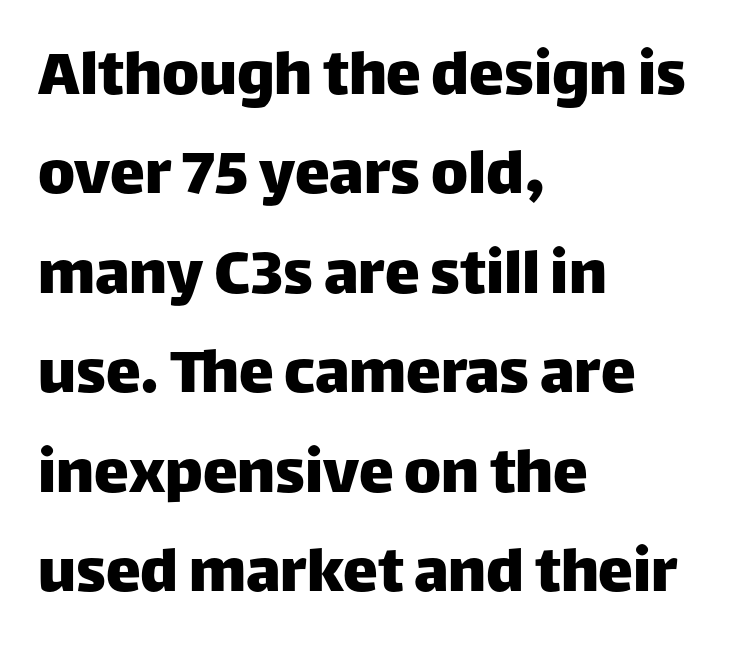
The image shows 70 px sans-serif type, upright; set left-aligned, normal line spacing (1.42x), normal letter spacing, not underlined; low stroke contrast and a large x-height.
